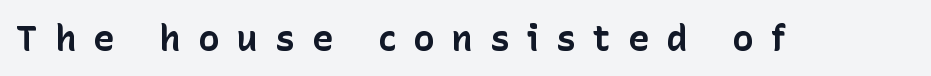
{"serif": "no", "italic": "no", "bold": "yes", "weight": "bold", "width": "normal", "stroke_contrast": "low", "x_height": "medium", "monospaced": "no", "underline": "no", "letter_spacing": "wide", "letter_spacing_em": 0.47, "glyph_px": 36}
